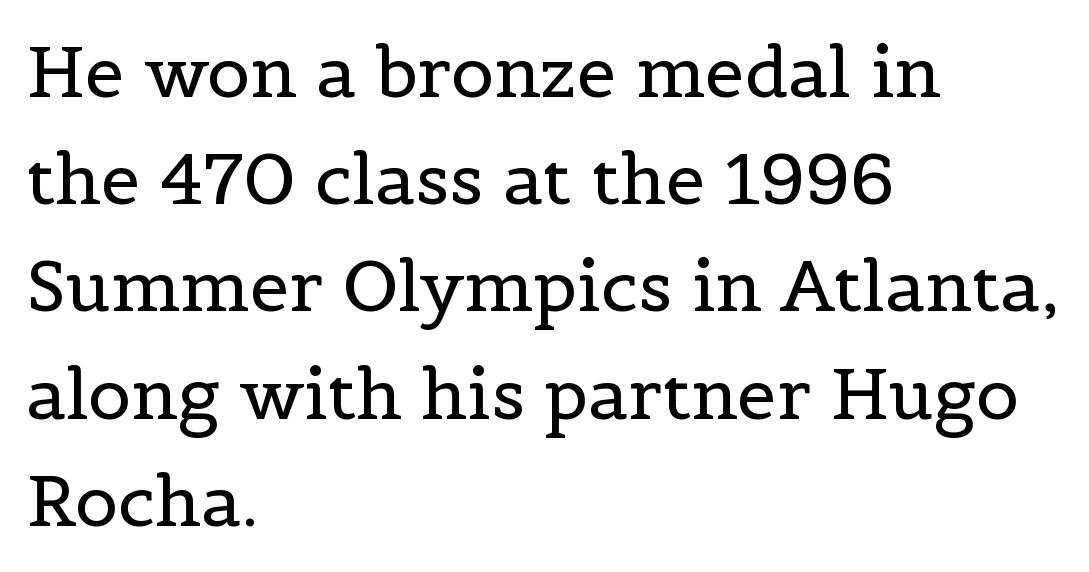
Counters stay open thanks to moderate or lighter strokes. A bare baseline throughout the passage. This rendering uses left alignment, leaving the right contour irregular. Horizontal bands of white between lines are of average thickness. The letters carry serifs — small finishing strokes at the ends of their stems. Posture: upright roman.
